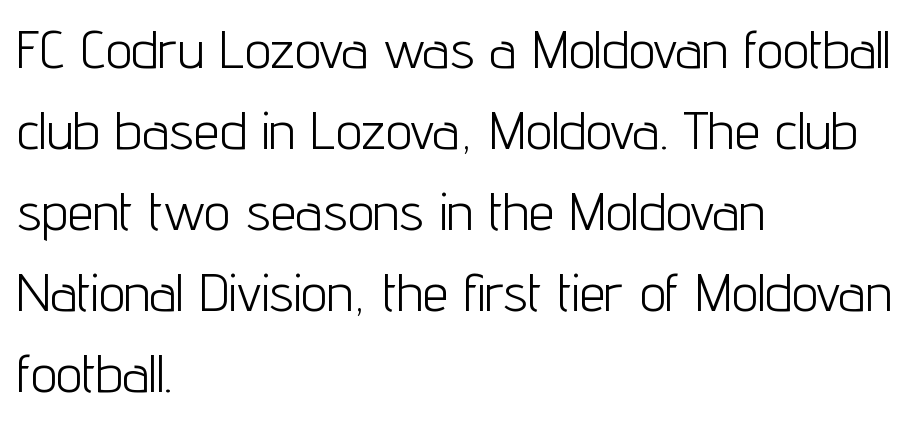
Q: Is the text bold? A: No.
Q: Is the text italic (slanted)? A: No, it is upright.
Q: Is the typeface a serif or a sans-serif typeface? A: Sans-serif.
Q: Is the text underlined? A: No.
Q: How is the paragraph aligned? A: Left-aligned.
Q: Is the spacing between letters normal or unusually wide? A: Normal.
Q: Is the spacing between lines tight, normal or loose? A: Normal.
Q: Width (condensed, normal, or wide)? A: Condensed.
Q: Stroke contrast? A: Low.
Q: x-height? A: Medium.
Q: Monospaced? A: No.
